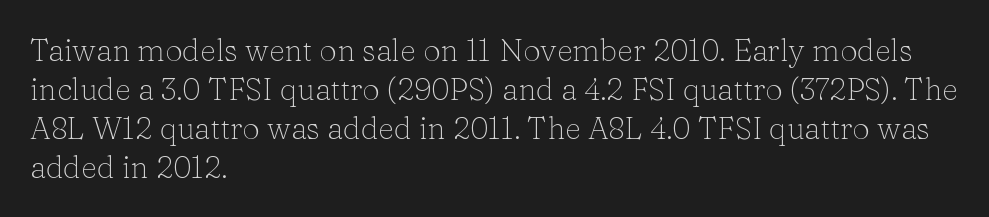
The image shows 31 px light serif type, upright; set left-aligned, normal line spacing (1.26x), normal letter spacing, not underlined; low stroke contrast and a medium x-height.
